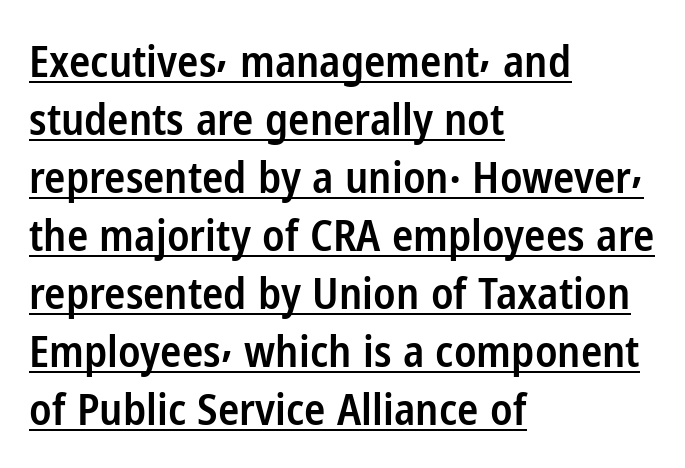
The image shows 44 px semibold, condensed sans-serif type, upright; set left-aligned, normal line spacing (1.32x), normal letter spacing, underlined; low stroke contrast and a medium x-height.
